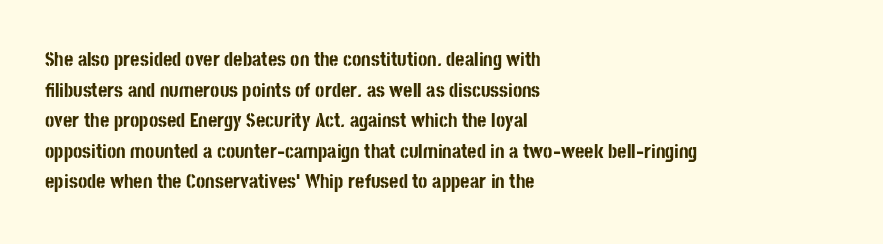
Underlining? Definitely not there. The paragraph has a hard left edge and a soft right edge. A typesetter would mark this as roman, not italic. What weight is shown? A full bold with thick strokes.
